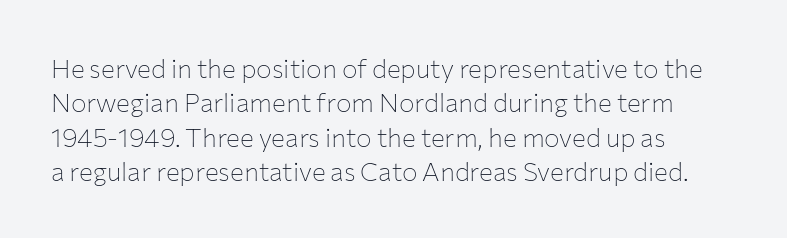
Q: Is the text bold? A: No.
Q: Is the text italic (slanted)? A: No, it is upright.
Q: Is the text underlined? A: No.
Q: How is the paragraph aligned? A: Left-aligned.
Q: Is the spacing between letters normal or unusually wide? A: Normal.
Q: Is the spacing between lines tight, normal or loose? A: Normal.
